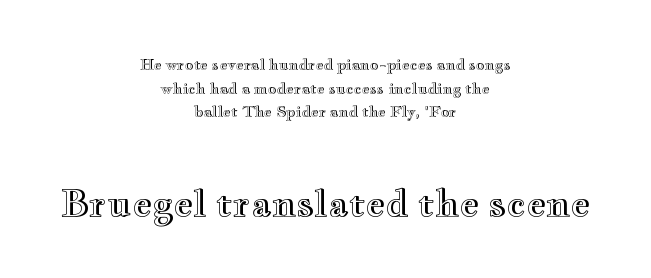
The image shows 37 px wide type, upright; set centered, normal line spacing (1.57x), normal letter spacing, not underlined; the second (bottom) block is 2.47x larger; a small x-height.
